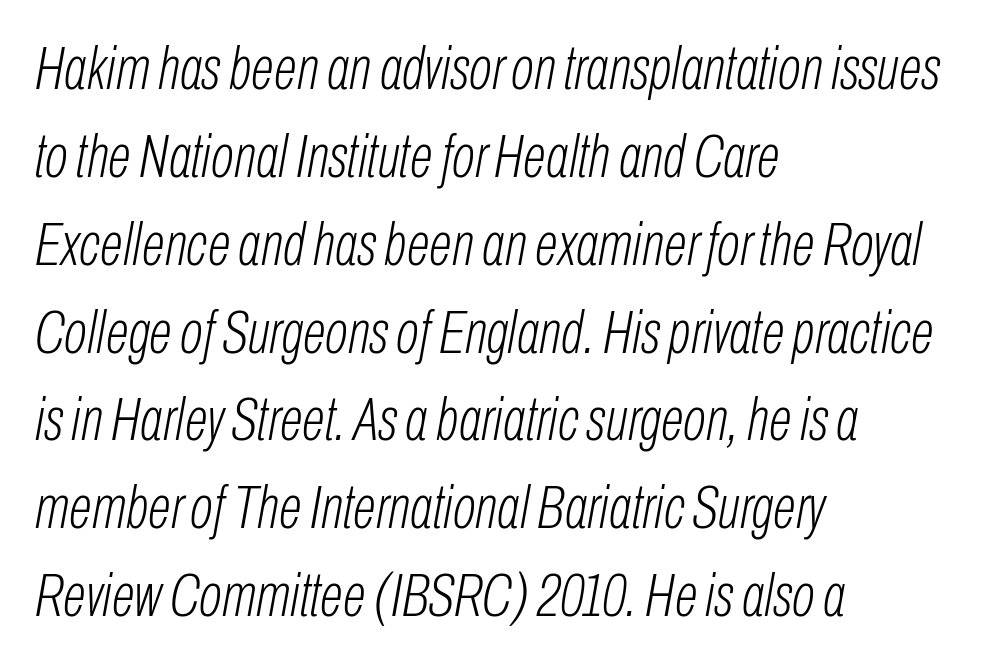
The image shows 61 px light, condensed type, italic (leaning right); set left-aligned, normal line spacing (1.44x), normal letter spacing, not underlined; low stroke contrast and a medium x-height.
